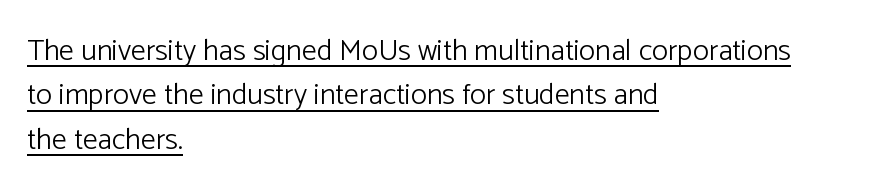
{"serif": "no", "italic": "no", "bold": "no", "weight": "light", "width": "normal", "stroke_contrast": "low", "x_height": "medium", "monospaced": "no", "underline": "yes", "align": "left", "line_spacing": "normal", "line_spacing_ratio": 1.48, "letter_spacing": "normal", "letter_spacing_em": 0.0, "glyph_px": 30}
